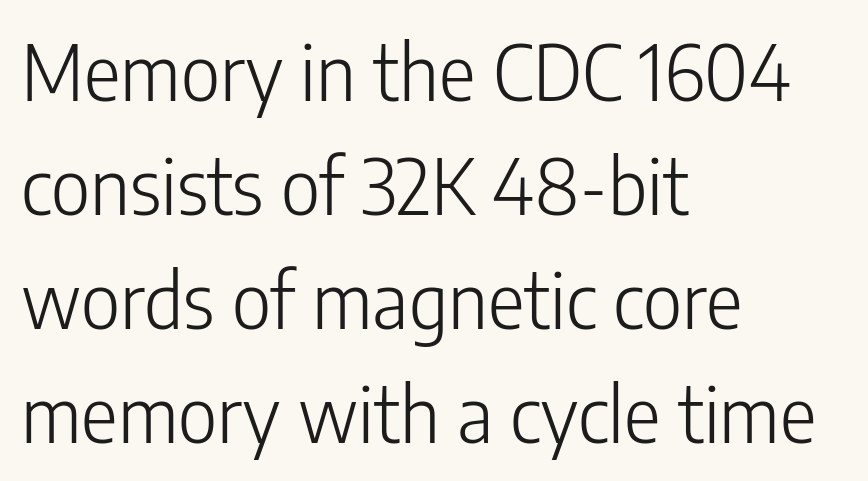
Q: Is the text bold? A: No.
Q: Is the text italic (slanted)? A: No, it is upright.
Q: Is the typeface a serif or a sans-serif typeface? A: Sans-serif.
Q: Is the text underlined? A: No.
Q: How is the paragraph aligned? A: Left-aligned.
Q: Is the spacing between letters normal or unusually wide? A: Normal.
Q: Is the spacing between lines tight, normal or loose? A: Normal.
Q: Width (condensed, normal, or wide)? A: Condensed.
Q: Stroke contrast? A: Low.
Q: x-height? A: Medium.
Q: Monospaced? A: No.
